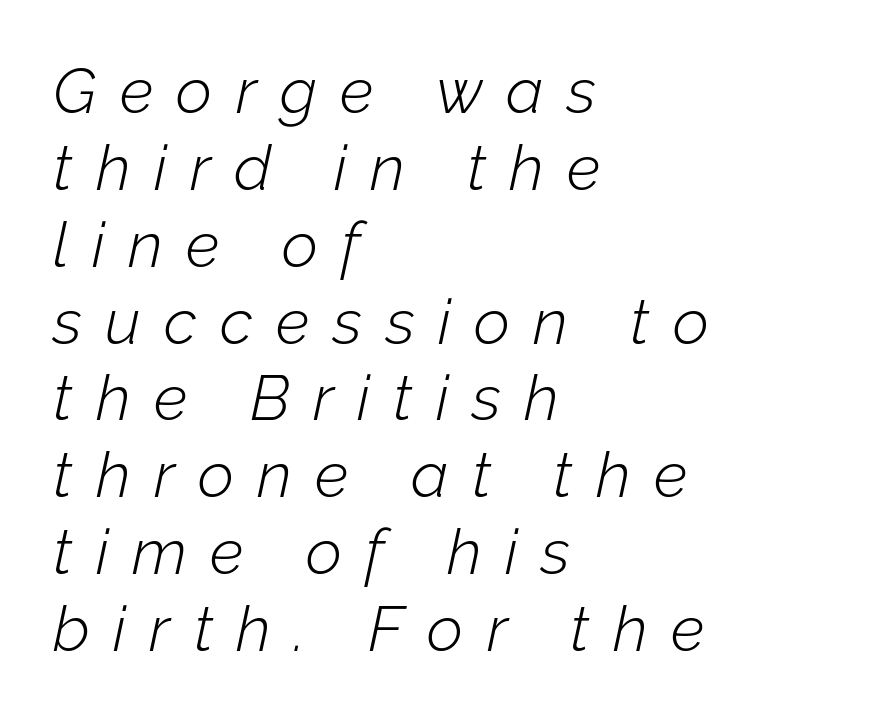
The image shows 63 px light type, italic (leaning right); set left-aligned, line spacing 1.22x, unusually wide letter spacing (+0.37 em), not underlined; low stroke contrast and a medium x-height.
